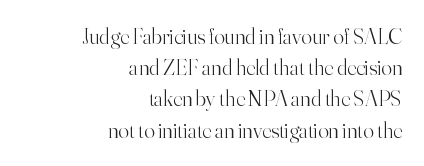
Q: Is the text bold? A: No.
Q: Is the text italic (slanted)? A: No, it is upright.
Q: Is the text underlined? A: No.
Q: How is the paragraph aligned? A: Right-aligned.
Q: Is the spacing between letters normal or unusually wide? A: Normal.
Q: Is the spacing between lines tight, normal or loose? A: Normal.
